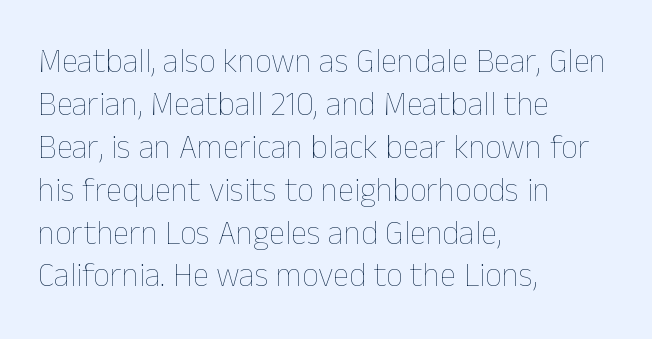
The image shows 33 px thin type, upright; set left-aligned, normal line spacing (1.3x), normal letter spacing, not underlined; low stroke contrast and a medium x-height.
